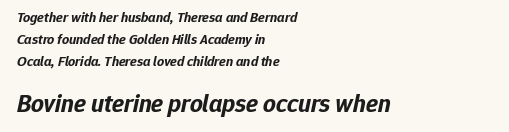
Q: Is the text bold? A: Yes.
Q: Is the text italic (slanted)? A: Yes, it leans right by about 12 degrees.
Q: Is the text underlined? A: No.
Q: How is the paragraph aligned? A: Left-aligned.
Q: Is the spacing between letters normal or unusually wide? A: Normal.
Q: Is the spacing between lines tight, normal or loose? A: Normal.
Q: Which block of text is set in a larger size, the first (top) or the second (bottom)? A: The second (bottom) one.
